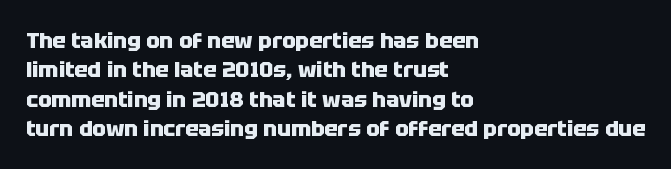
Q: Is the text bold? A: Yes.
Q: Is the text italic (slanted)? A: No, it is upright.
Q: Is the text underlined? A: No.
Q: How is the paragraph aligned? A: Left-aligned.
Q: Is the spacing between letters normal or unusually wide? A: Normal.
Q: Is the spacing between lines tight, normal or loose? A: Normal.
